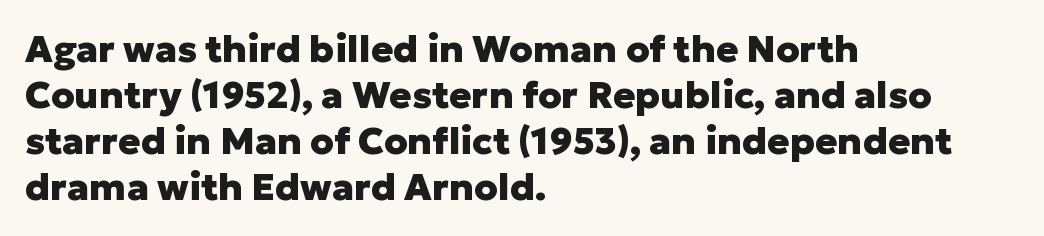
What kind of face is this? One without serifs — a sans. Anything drawn beneath the words? Only blank space. Heft: maximum for text — a bold. In terms of letterspacing, this is plain default setting.
